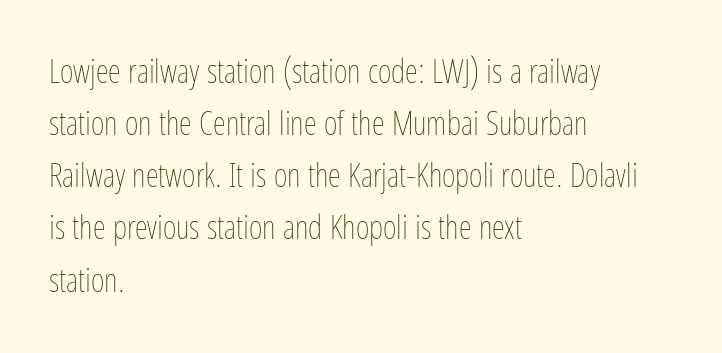
Tracking here is standard; glyphs follow each other at the usual distance. A normal amount of white space separates one row of letters from the next. Teacher's note: observe the even left margin — that is flush-left alignment. A clean baseline with only descenders dipping below it. Every character sits straight up, as roman type does. Note the varied advance widths — an 'i' is clearly narrower than an 'm'.
